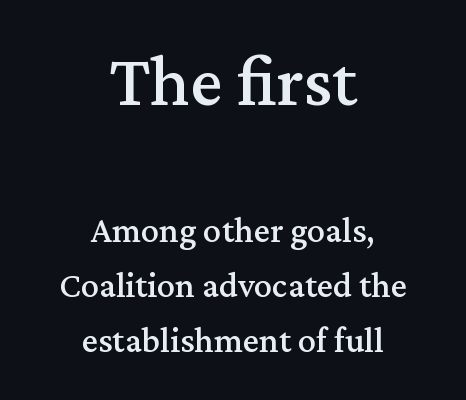
{"serif": "yes", "italic": "no", "width": "normal", "stroke_contrast": "medium", "x_height": "medium", "monospaced": "no", "underline": "no", "align": "center", "line_spacing": "normal", "line_spacing_ratio": 1.53, "letter_spacing": "normal", "letter_spacing_em": 0.0, "larger_block": "first", "size_ratio": 2.03, "glyph_px": 73}
